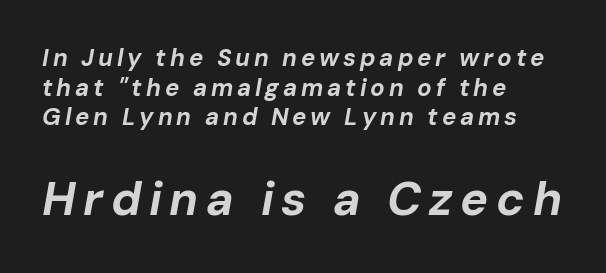
Line beginnings align vertically; line endings do not. Character widths vary here, with narrow letters taking less room than wide ones. Larger block? The one below; the one above is distinctly smaller. An italicized treatment has been applied to the whole sample.
